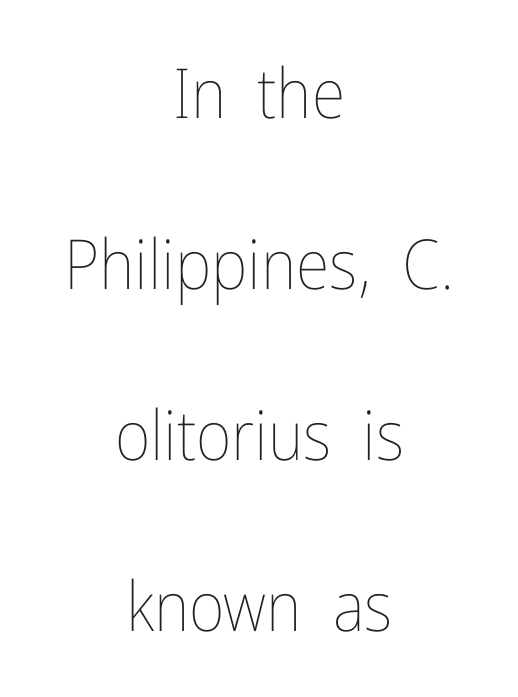
The image shows 69 px thin, condensed type, upright; set centered, loose line spacing (2.48x), normal letter spacing, not underlined; low stroke contrast and a medium x-height.
